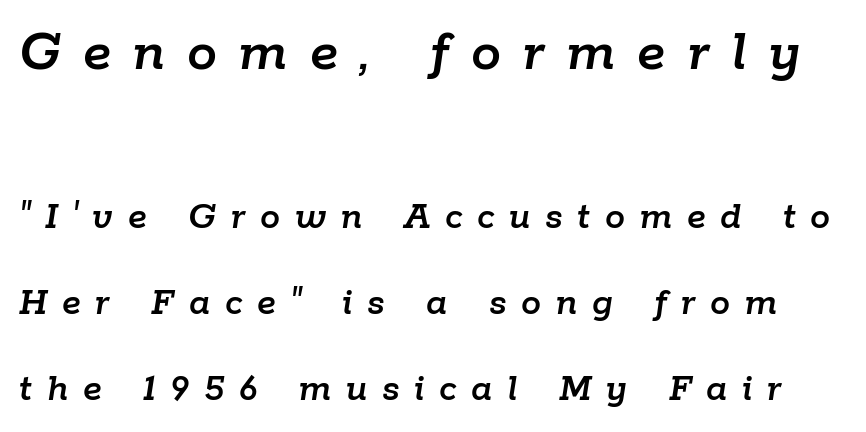
Interline gaps are noticeably wide in this sample. The font's italic variant was chosen for this text. Between these two stacked blocks, the higher one wins on size. Between one letter and the next there's a generous, obvious gap. Letters rest on an invisible, unmarked baseline.
